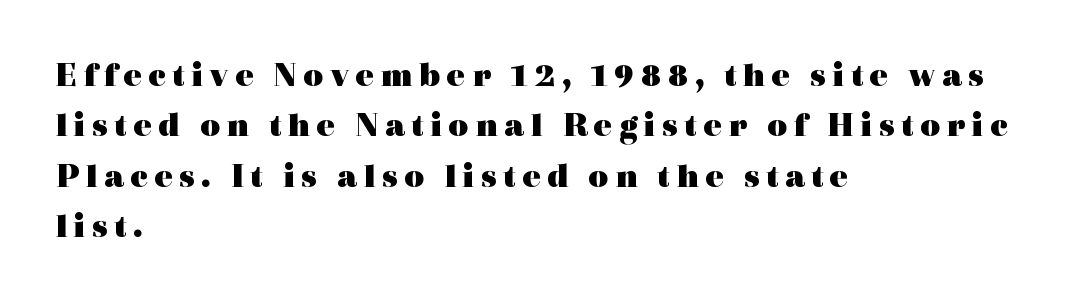
The image shows 35 px heavy, wide serif type, upright; set left-aligned, normal line spacing (1.44x), not underlined; a medium x-height.
